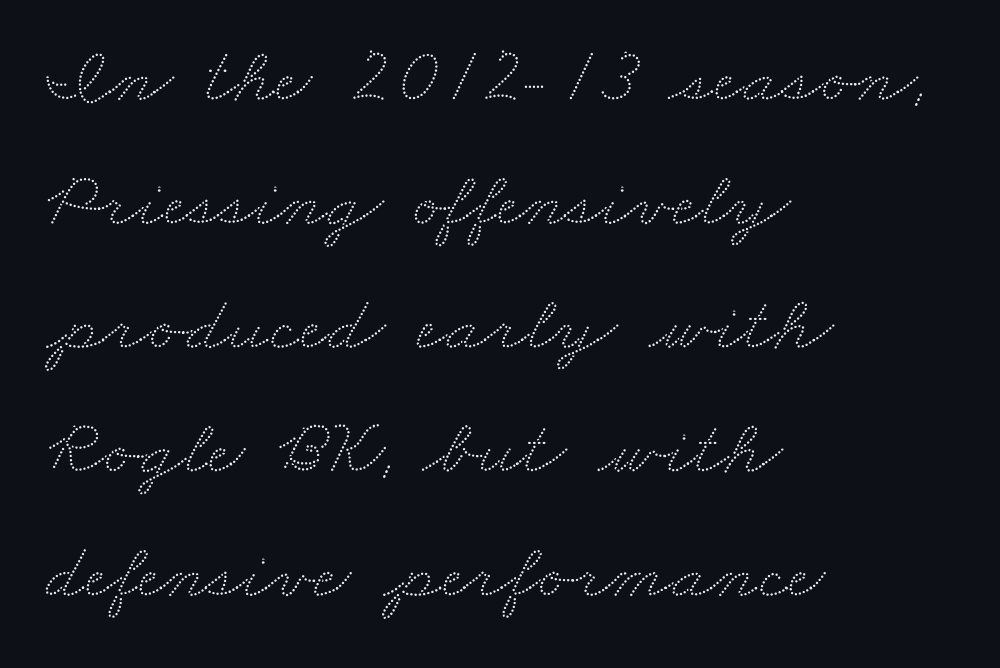
Q: Is the text underlined? A: No.
Q: How is the paragraph aligned? A: Left-aligned.
Q: Is the spacing between letters normal or unusually wide? A: Normal.
Q: Is the spacing between lines tight, normal or loose? A: Normal.
Q: Width (condensed, normal, or wide)? A: Wide.
Q: Stroke contrast? A: Low.
Q: x-height? A: Small.
Q: Monospaced? A: No.
